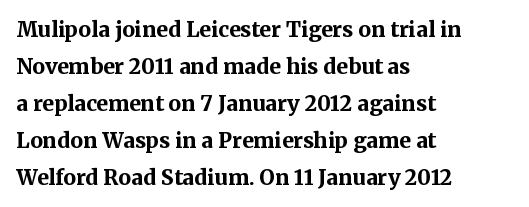
The image shows 21 px bold type, upright; set left-aligned, line spacing 1.76x, normal letter spacing, not underlined.
